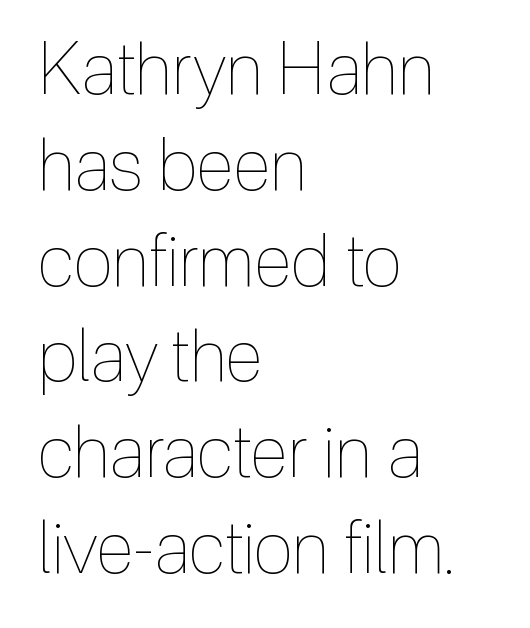
Is the letter spacing exaggerated? No — it looks like the ordinary default. The letters look calm and open, with moderate or lighter stems. When letters stand straight like this, we call the style roman or upright. Visually the block forms a straight wall on the left and a jagged coastline on the right.
